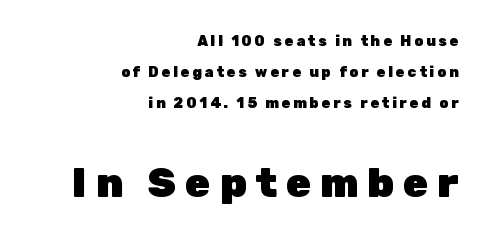
The lower block of text is set noticeably larger than the block above it. The text block is weighted toward the right margin, trailing off unevenly leftward. This sample has the flowing, uneven cadence of proportional lettering. Note: no serifs on the glyphs. The passage shown is emphatically bold. Is there much room between lines? Yes — plenty of vertical air separates them.
